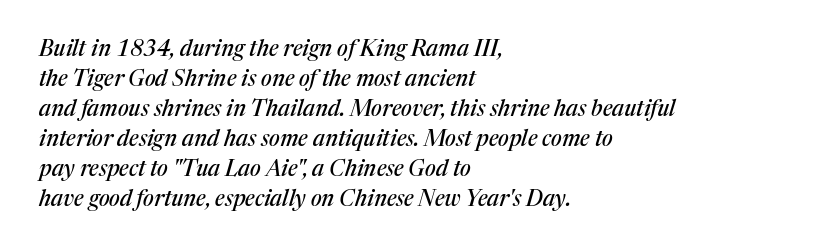
{"italic": "yes", "lean": "right", "slant_degrees": 17, "underline": "no", "align": "left", "line_spacing": "normal", "line_spacing_ratio": 1.36, "letter_spacing": "normal", "letter_spacing_em": 0.0, "glyph_px": 22}
